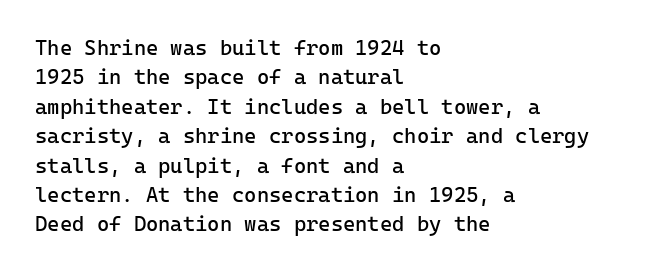
{"italic": "no", "bold": "no", "underline": "no", "align": "left", "line_spacing": "normal", "line_spacing_ratio": 1.4, "letter_spacing": "normal", "letter_spacing_em": 0.0, "glyph_px": 21}
